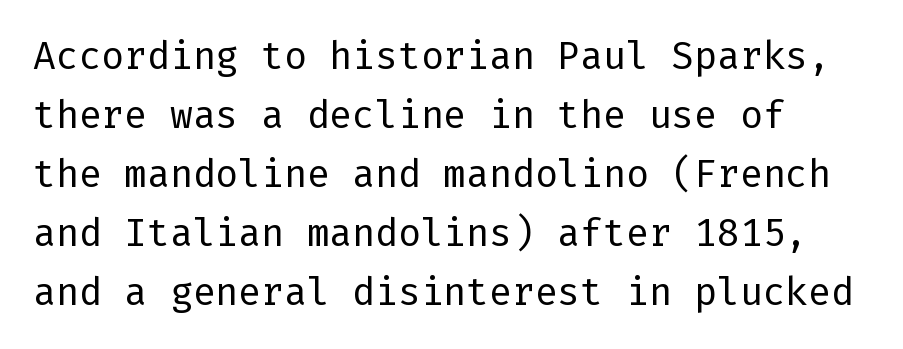
{"serif": "no", "italic": "no", "bold": "no", "weight": "regular", "width": "normal", "stroke_contrast": "low", "x_height": "medium", "underline": "no", "align": "left", "line_spacing": "normal", "line_spacing_ratio": 1.55, "letter_spacing": "normal", "letter_spacing_em": 0.0, "glyph_px": 38}
